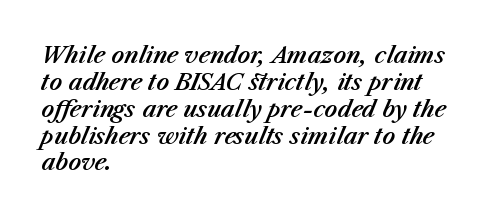
Each line starts at the same left margin while the right side varies. Type without underlining. Rendered with sloped, italic letterforms. The type is set solid horizontally, with unmodified tracking.
